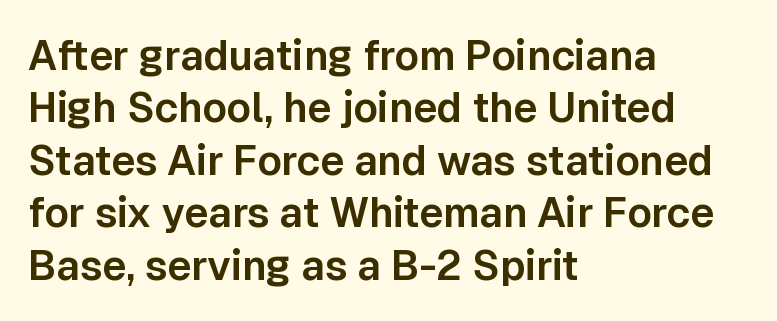
{"serif": "no", "italic": "no", "width": "normal", "stroke_contrast": "low", "x_height": "medium", "monospaced": "no", "underline": "no", "align": "left", "line_spacing": "normal", "line_spacing_ratio": 1.28, "letter_spacing": "normal", "letter_spacing_em": 0.0, "glyph_px": 41}
